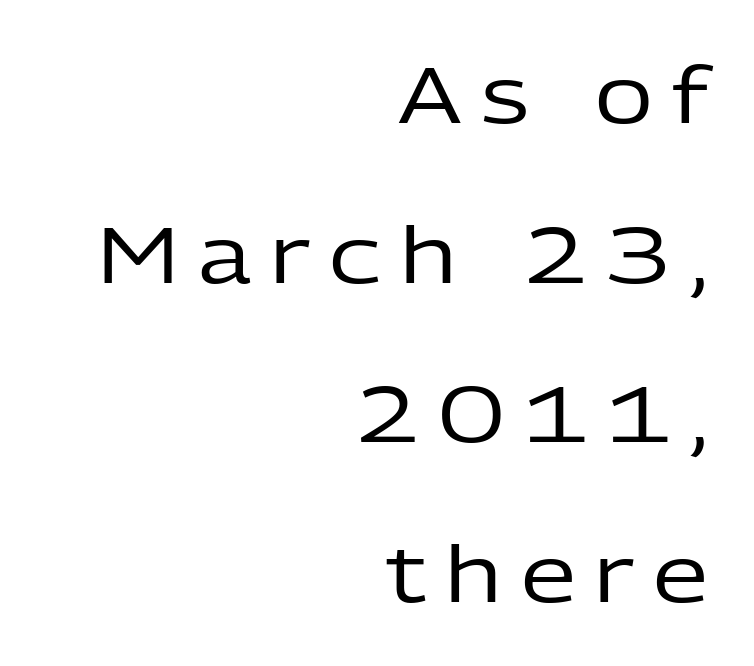
Q: Is the text bold? A: No.
Q: Is the text italic (slanted)? A: No, it is upright.
Q: Is the typeface a serif or a sans-serif typeface? A: Sans-serif.
Q: Is the text underlined? A: No.
Q: How is the paragraph aligned? A: Right-aligned.
Q: Is the spacing between letters normal or unusually wide? A: Unusually wide.
Q: Is the spacing between lines tight, normal or loose? A: Loose.
Q: Width (condensed, normal, or wide)? A: Normal.
Q: Stroke contrast? A: Low.
Q: x-height? A: Medium.
Q: Monospaced? A: No.
